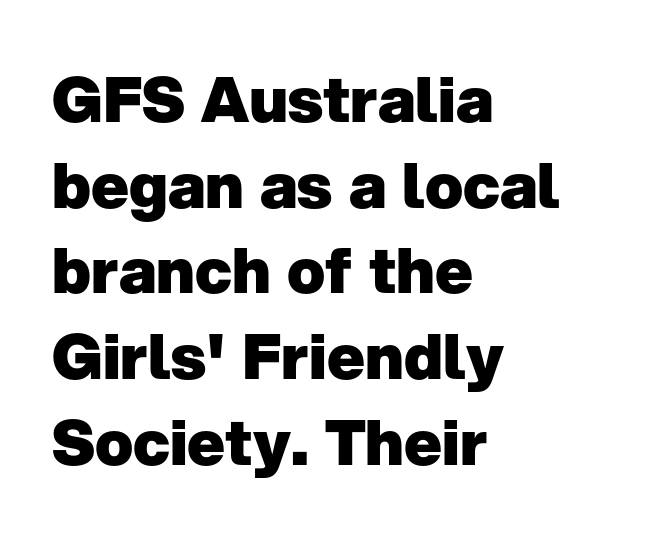
This sample keeps an unexceptional amount of space between lines. Here the designer chose a conventional face with non-uniform glyph widths. To sum up the face: it is a sans, with no serifs. This sample uses an upright cut, with every glyph sitting square on the baseline.
